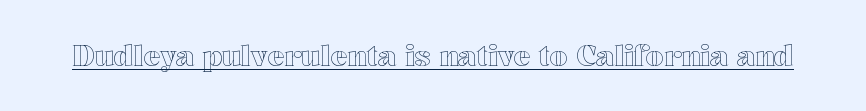
The image shows 28 px wide type, upright; set normal letter spacing, underlined; a medium x-height.
